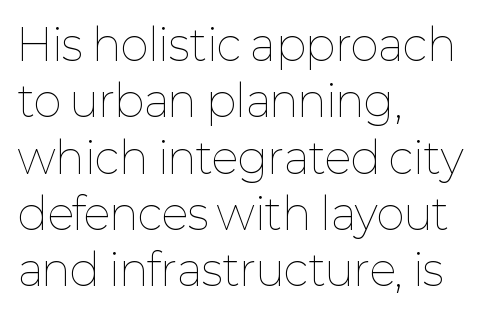
The image shows 43 px thin type, upright; set left-aligned, normal line spacing (1.31x), normal letter spacing, not underlined; low stroke contrast and a medium x-height.
